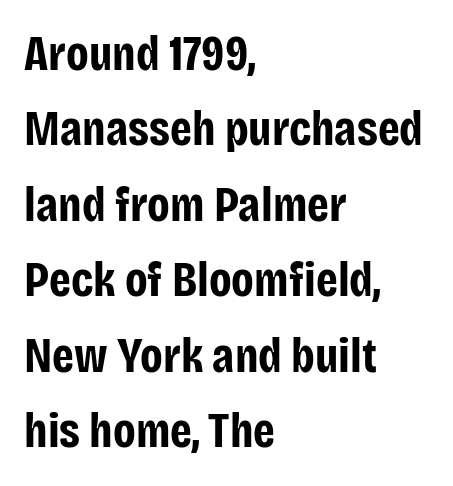
{"serif": "no", "italic": "no", "bold": "yes", "weight": "bold", "width": "condensed", "stroke_contrast": "low", "x_height": "large", "monospaced": "no", "underline": "no", "align": "left", "line_spacing": "normal", "line_spacing_ratio": 1.54, "letter_spacing": "normal", "letter_spacing_em": 0.0, "glyph_px": 49}
